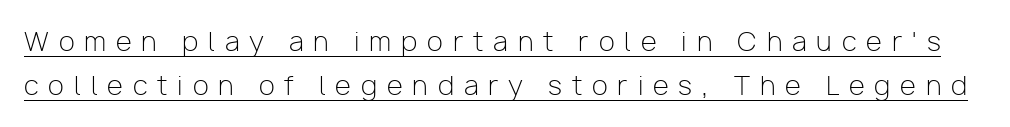
These lines were composed using upright roman letters. This is underlined copy, the kind a proofreader might mark for attention. No chunkiness to these letters — they're not bold. The rendering uses a moderate line-height, typical for paragraphs. Loose tracking; the words dissolve into strings of separated letters.
